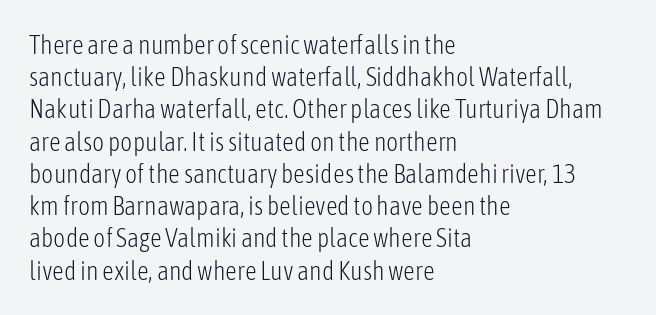
{"italic": "no", "bold": "no", "underline": "no", "align": "left", "line_spacing_ratio": 1.24, "letter_spacing": "normal", "letter_spacing_em": 0.0, "glyph_px": 26}
